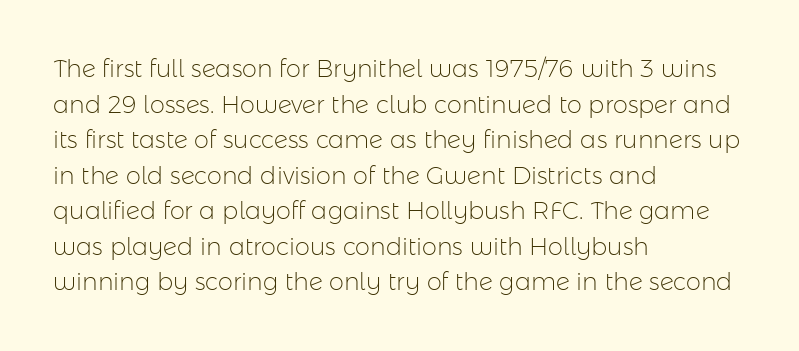
No italicization has been applied; the sample stays upright. Each line starts at the same left margin while the right side varies. Weight: regular or lighter. Compared with typical paragraphs, the rows here are spaced about the same. No extra tracking has been applied to these lines. Any mark beneath the type? The region is blank.
